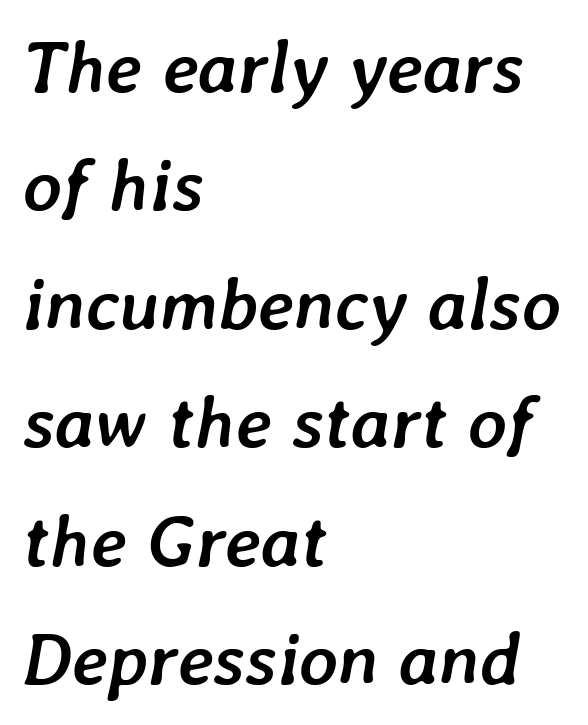
The image shows 74 px semibold type, italic (leaning right); set left-aligned, normal line spacing (1.6x), normal letter spacing, not underlined; low stroke contrast and a medium x-height.
